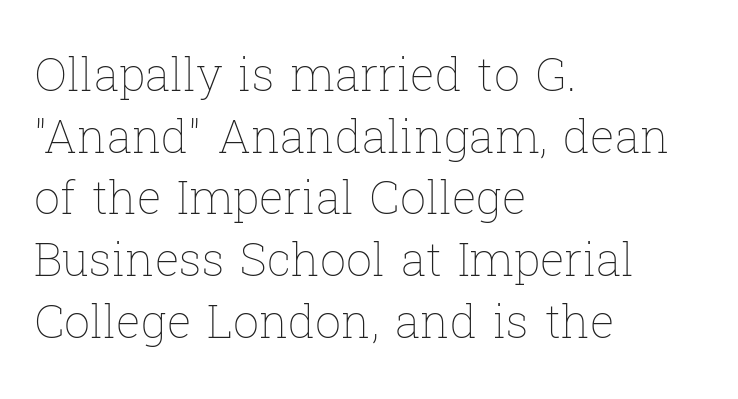
{"italic": "no", "bold": "no", "weight": "thin", "width": "normal", "stroke_contrast": "low", "x_height": "medium", "monospaced": "no", "underline": "no", "align": "left", "line_spacing": "normal", "line_spacing_ratio": 1.34, "letter_spacing": "normal", "letter_spacing_em": 0.0, "glyph_px": 46}
